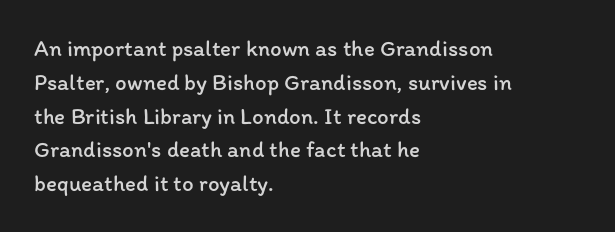
{"italic": "no", "bold": "no", "underline": "no", "align": "left", "line_spacing": "normal", "line_spacing_ratio": 1.47, "letter_spacing": "normal", "letter_spacing_em": 0.0, "glyph_px": 23}
